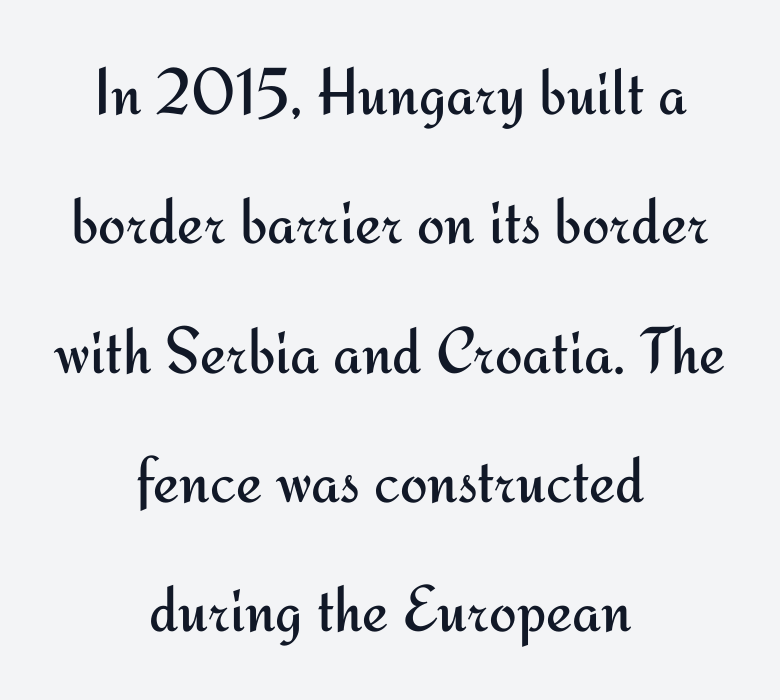
The image shows 66 px regular-weight sans-serif type, upright; set centered, loose line spacing (1.96x), normal letter spacing, not underlined; medium stroke contrast and a small x-height.
